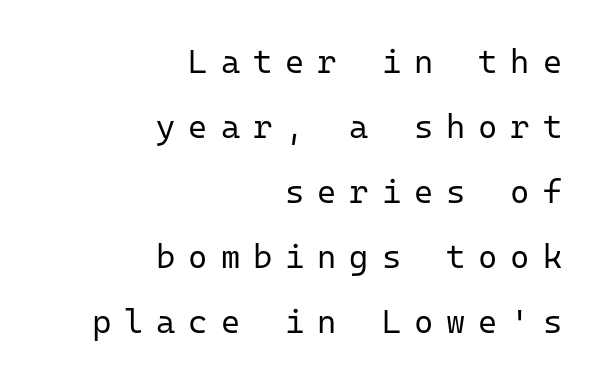
The image shows 33 px regular-weight sans-serif type, upright, monospaced; set right-aligned, loose line spacing (1.97x), unusually wide letter spacing (+0.39 em), not underlined; low stroke contrast and a medium x-height.
